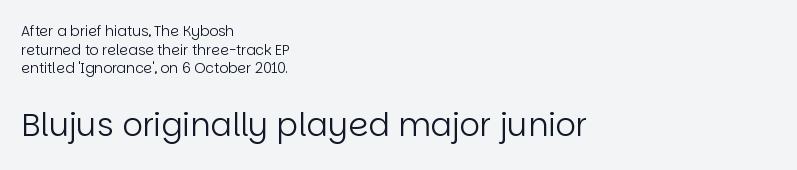
The image shows 32 px regular-weight sans-serif type, upright; set left-aligned, normal line spacing (1.33x), normal letter spacing, not underlined; the second (bottom) block is 2.29x larger; low stroke contrast and a large x-height.
